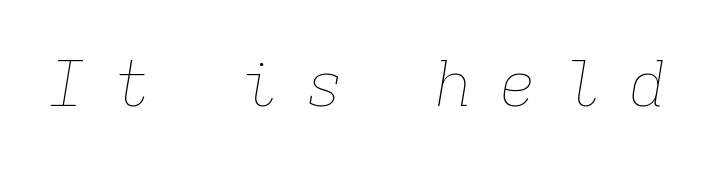
{"italic": "yes", "lean": "right", "slant_degrees": 9, "bold": "no", "weight": "thin", "width": "normal", "stroke_contrast": "low", "x_height": "medium", "monospaced": "yes", "underline": "no", "letter_spacing": "wide", "letter_spacing_em": 0.44, "glyph_px": 62}
